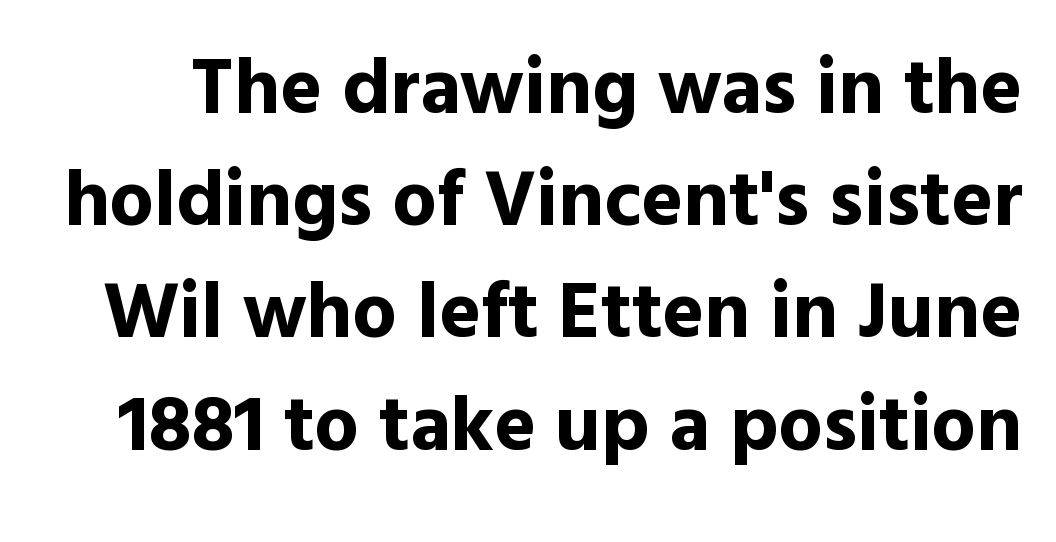
The designer left line spacing at the default. Proportional: the letters do not fall into vertical columns. When letters stand straight like this, we call the style roman or upright. The strip under each line holds only bare page.
